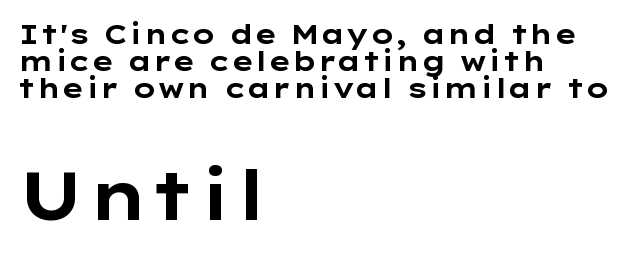
{"serif": "no", "italic": "no", "bold": "yes", "weight": "bold", "width": "wide", "stroke_contrast": "low", "x_height": "medium", "monospaced": "no", "underline": "no", "align": "left", "line_spacing": "tight", "line_spacing_ratio": 1.0, "letter_spacing": "normal", "letter_spacing_em": 0.0, "larger_block": "second", "size_ratio": 2.52, "glyph_px": 68}
